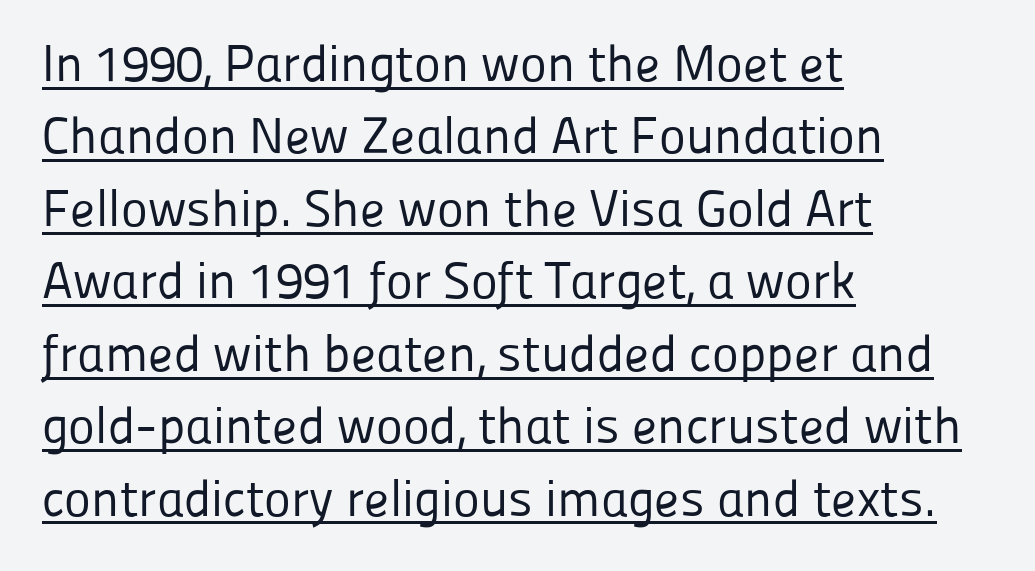
The image shows 51 px regular-weight sans-serif type, upright; set left-aligned, normal line spacing (1.42x), normal letter spacing, underlined; low stroke contrast and a medium x-height.
